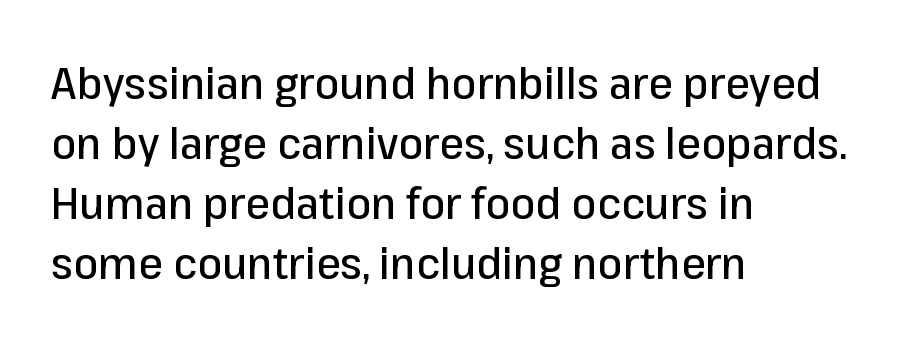
{"serif": "no", "italic": "no", "width": "normal", "stroke_contrast": "low", "x_height": "medium", "monospaced": "no", "underline": "no", "align": "left", "line_spacing": "normal", "line_spacing_ratio": 1.36, "letter_spacing": "normal", "letter_spacing_em": 0.0, "glyph_px": 44}
